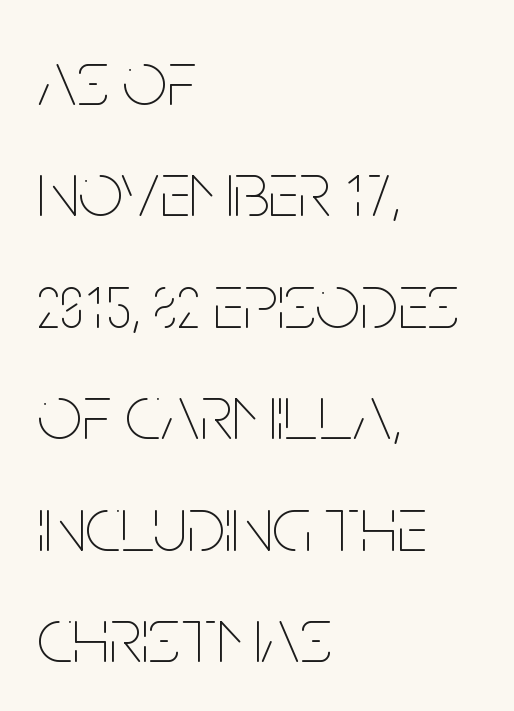
{"italic": "no", "bold": "no", "weight": "thin", "width": "condensed", "stroke_contrast": "low", "x_height": "large", "monospaced": "no", "underline": "no", "align": "left", "line_spacing": "normal", "line_spacing_ratio": 1.41, "letter_spacing": "normal", "letter_spacing_em": 0.0, "glyph_px": 79}
